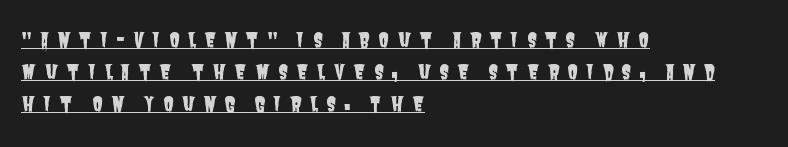
Q: Is the text underlined? A: Yes.
Q: How is the paragraph aligned? A: Left-aligned.
Q: Is the spacing between letters normal or unusually wide? A: Unusually wide.
Q: Is the spacing between lines tight, normal or loose? A: Normal.
